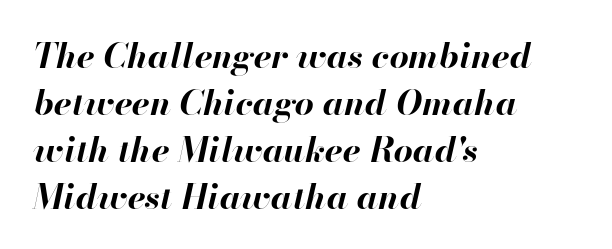
Line spacing here is normal. What stands out about the letter spacing? Nothing — it is the standard amount. The text carries the slant typical of an italic or oblique font. Weight check: bold — yes, fully. Is this a fixed-width face? No — the glyphs have proportional, varying widths. Any mark beneath the type? The region is blank.
